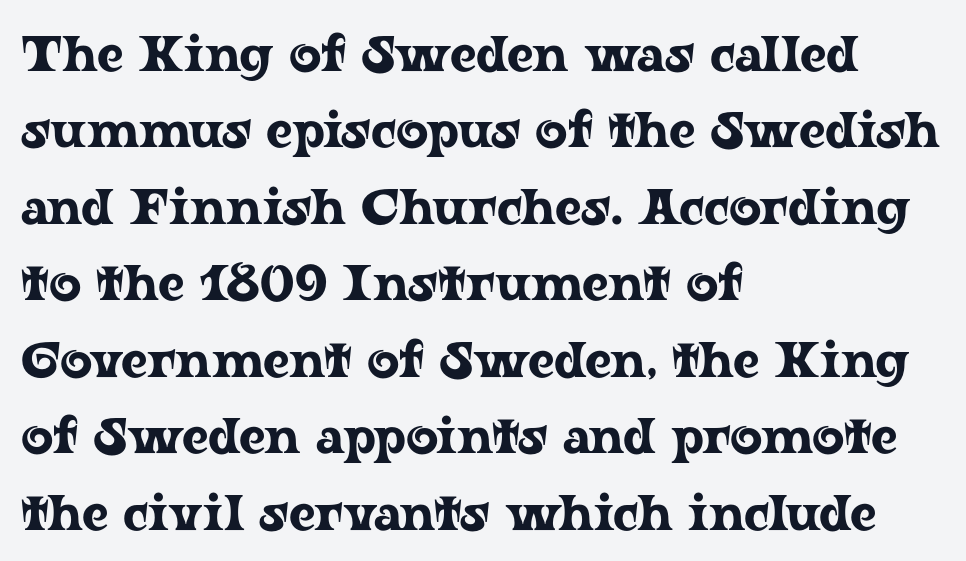
The lines sit at an ordinary, default distance from one another. Default kerning and tracking; the words read as compact shapes. This sample uses an upright cut, with every glyph sitting square on the baseline. A student would call this left alignment; a typographer would say flush left, rag right. A typesetter would call this proportional, since set widths differ per character.
